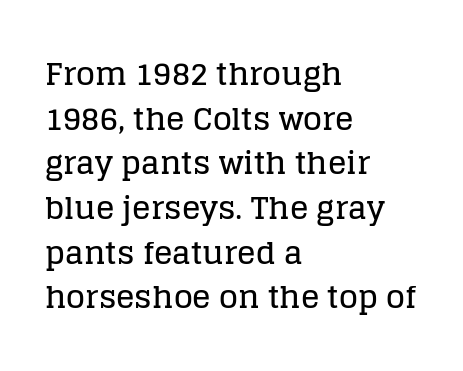
{"serif": "yes", "italic": "no", "width": "normal", "stroke_contrast": "low", "x_height": "large", "monospaced": "no", "underline": "no", "align": "left", "line_spacing": "normal", "line_spacing_ratio": 1.44, "letter_spacing": "normal", "letter_spacing_em": 0.0, "glyph_px": 31}
